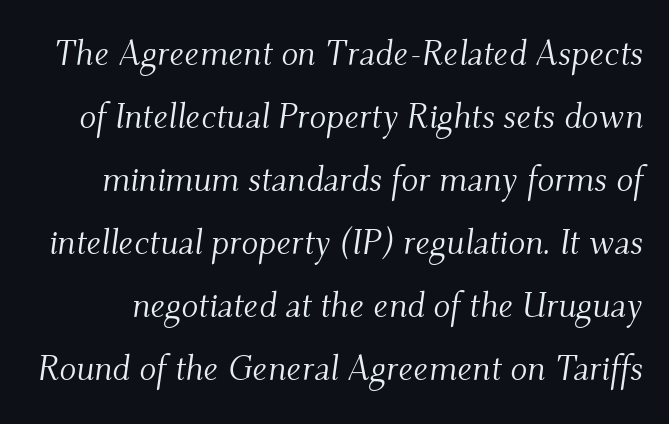
If you drew a line through each stem, it would be angled. Compared with typical body copy, the letter spacing here is the same. The rendering uses natural spacing where letterforms have individual widths. Only glyphs here, with clear space below each row.
